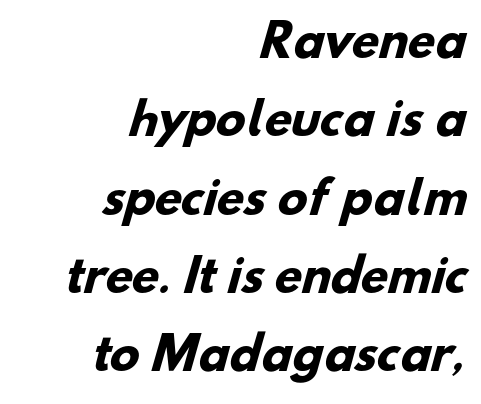
Here the designer chose a conventional face with non-uniform glyph widths. Has an underline been added? It has not. Default kerning and tracking; the words read as compact shapes. The face used here is a sans, in the tradition of grotesques and geometrics. All the whitespace from short lines collects on the left. Caption: bold face, heavy strokes.
